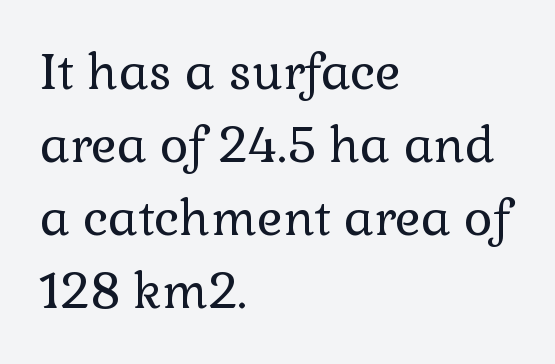
The image shows 49 px regular-weight serif type, upright; set left-aligned, normal line spacing (1.49x), normal letter spacing, not underlined; a medium x-height.
